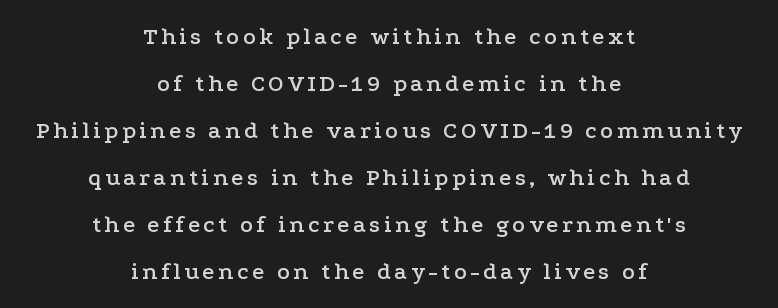
The image shows 24 px text type, upright; set centered, loose line spacing (1.96x), not underlined.
